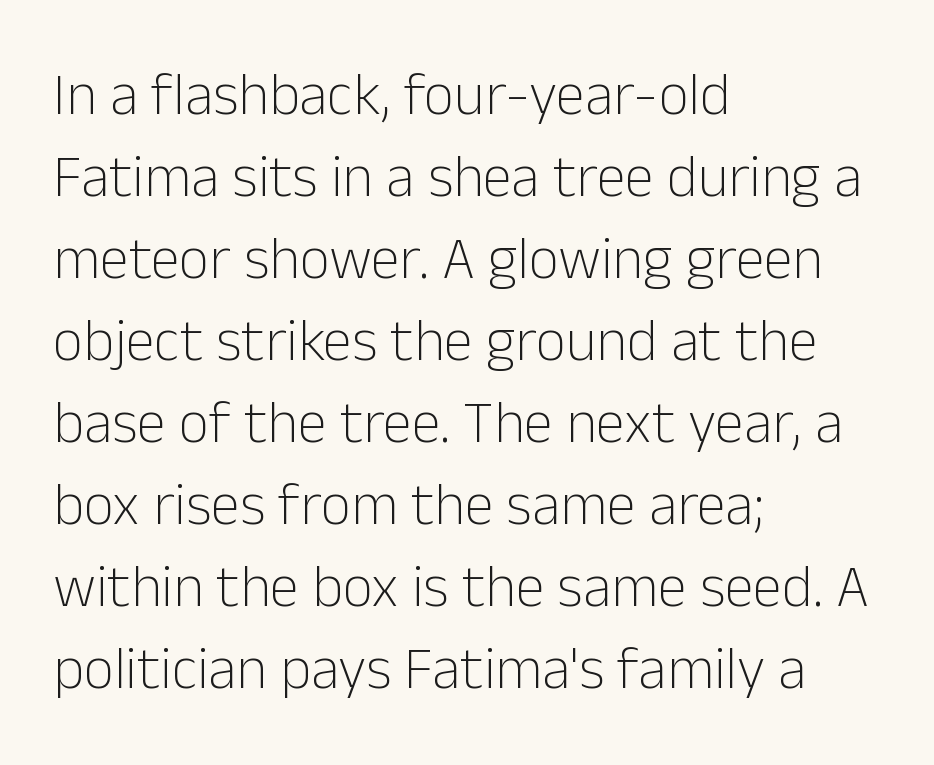
If you drew a ruler down the left edge, every line would touch it. Weight: not bold — regular or lighter. The letterforms sit shoulder to shoulder at normal distance. The passage shown is typed in a proportional face where columns would drift. This rendering features lettering with no underline.
